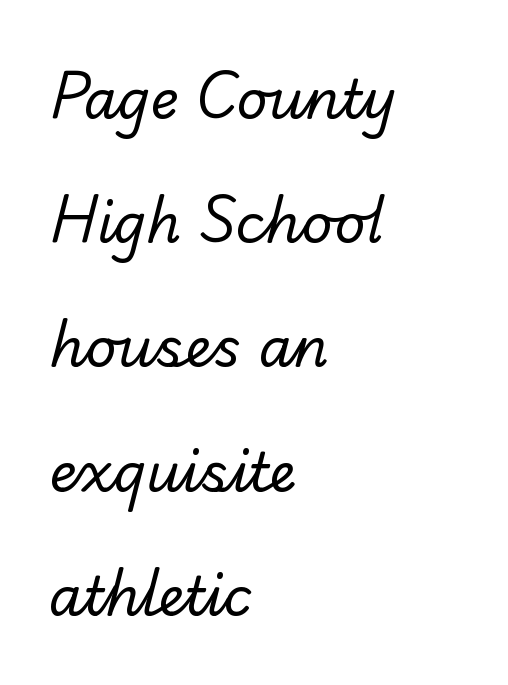
The image shows 54 px regular-weight sans-serif type; set left-aligned, loose line spacing (2.3x), normal letter spacing, not underlined; low stroke contrast and a small x-height.
